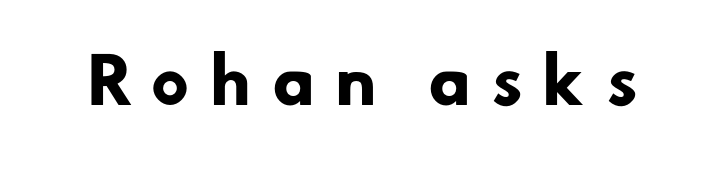
Heavy, bold letterforms. Examine the stroke ends and you'll find no serifs. Think of a printed novel: that variable character pitch is what you see here. Has an underline been added? It has not.
